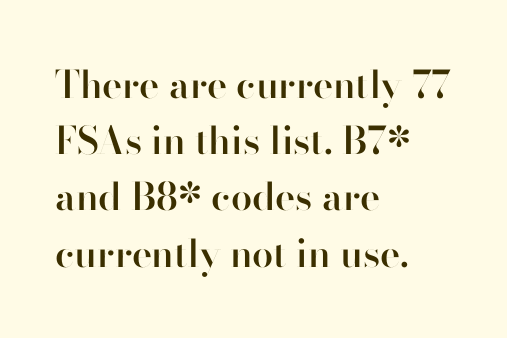
Only glyphs here, with clear space below each row. Regarding serifs, this sample does without them. The face used here is rendered with its standard letterfit. I'd describe the lettering as semibold — firm but not a full bold. Horizontally, the lines are justified to the leading edge only. A normal amount of white space separates one row of letters from the next.
